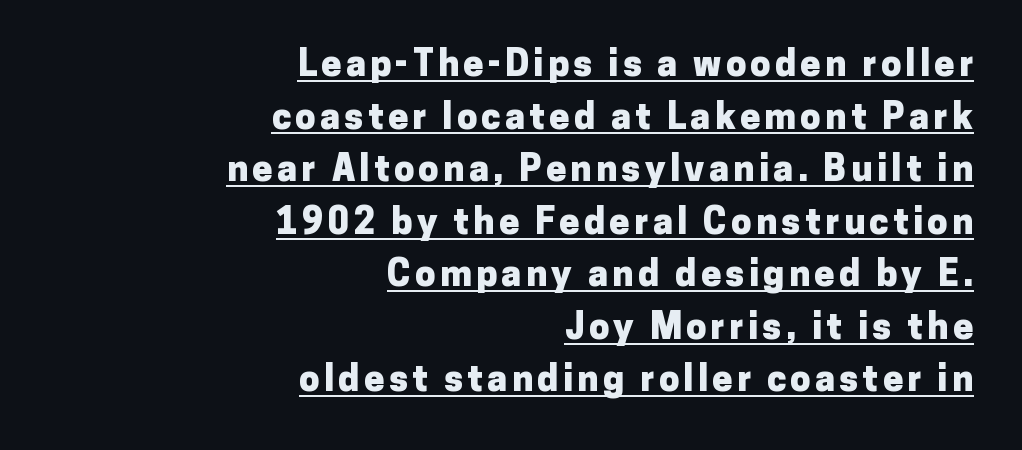
Q: Is the text bold? A: Yes.
Q: Is the text italic (slanted)? A: No, it is upright.
Q: Is the typeface a serif or a sans-serif typeface? A: Sans-serif.
Q: Is the text underlined? A: Yes.
Q: How is the paragraph aligned? A: Right-aligned.
Q: Is the spacing between lines tight, normal or loose? A: Normal.
Q: Width (condensed, normal, or wide)? A: Normal.
Q: Stroke contrast? A: Low.
Q: x-height? A: Medium.
Q: Monospaced? A: No.
